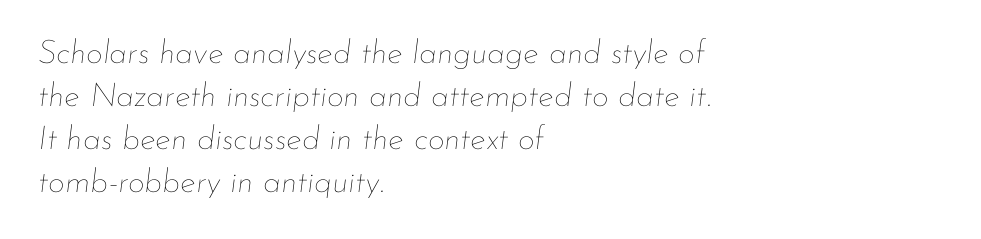
Q: Is the text bold? A: No.
Q: Is the text italic (slanted)? A: Yes, it leans right by about 7 degrees.
Q: Is the text underlined? A: No.
Q: How is the paragraph aligned? A: Left-aligned.
Q: Is the spacing between letters normal or unusually wide? A: Normal.
Q: Is the spacing between lines tight, normal or loose? A: Normal.
Q: Width (condensed, normal, or wide)? A: Normal.
Q: Stroke contrast? A: Low.
Q: x-height? A: Small.
Q: Monospaced? A: No.
